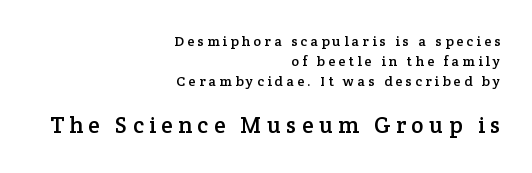
{"italic": "no", "underline": "no", "align": "right", "line_spacing": "normal", "line_spacing_ratio": 1.42, "letter_spacing": "wide", "letter_spacing_em": 0.24, "larger_block": "second", "size_ratio": 1.64, "glyph_px": 23}
